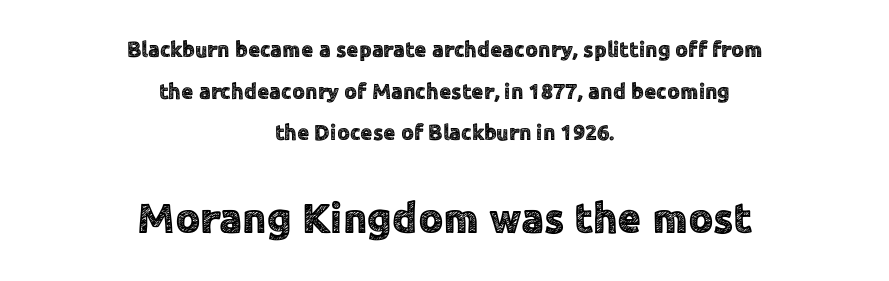
The image shows 43 px sans-serif type, upright; set centered, line spacing 1.89x, normal letter spacing, not underlined; the second (bottom) block is 1.95x larger; a medium x-height.
